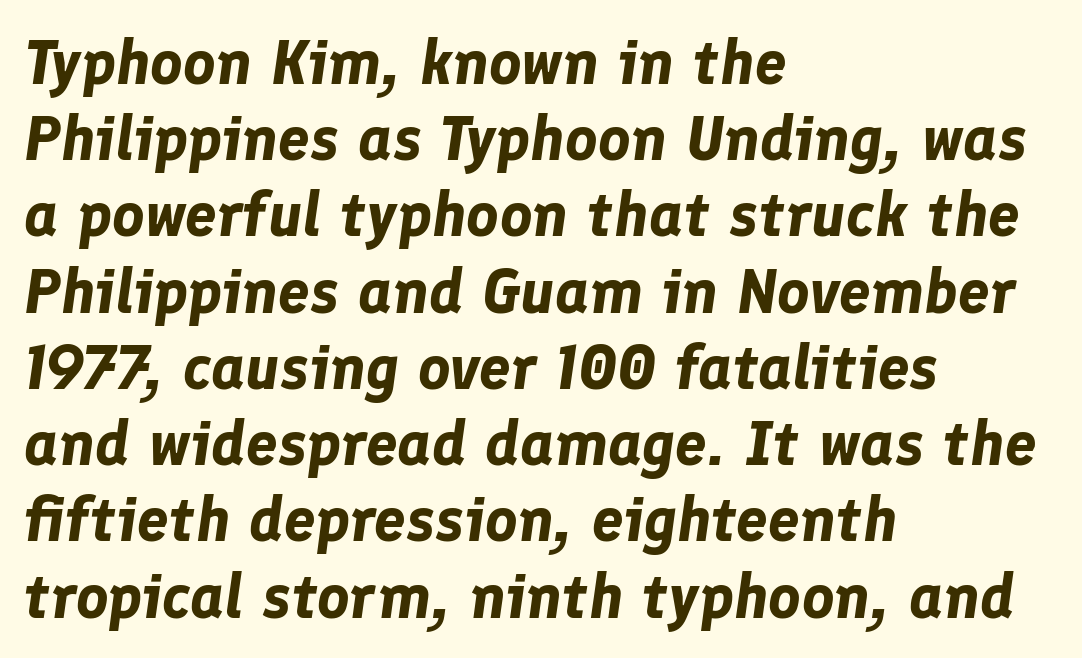
Q: Is the text bold? A: Yes.
Q: Is the text italic (slanted)? A: Yes, it leans right by about 8 degrees.
Q: Is the text underlined? A: No.
Q: How is the paragraph aligned? A: Left-aligned.
Q: Is the spacing between letters normal or unusually wide? A: Normal.
Q: Width (condensed, normal, or wide)? A: Normal.
Q: Stroke contrast? A: Low.
Q: x-height? A: Medium.
Q: Monospaced? A: No.
